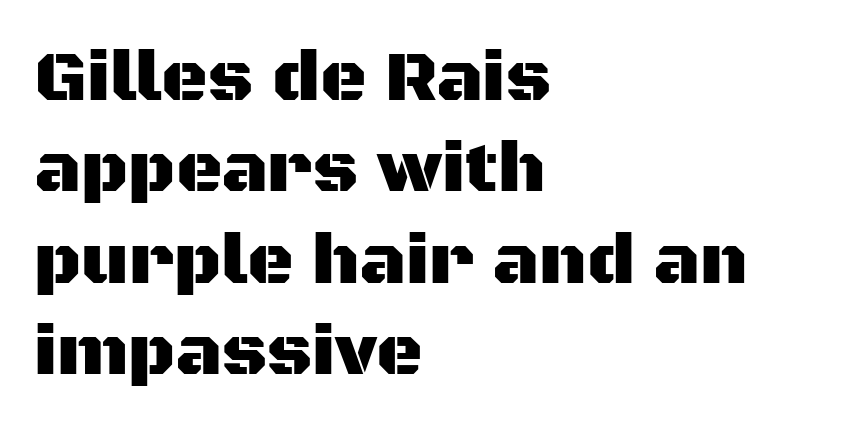
{"serif": "no", "italic": "no", "width": "normal", "stroke_contrast": "medium", "x_height": "large", "monospaced": "no", "underline": "no", "align": "left", "line_spacing": "normal", "line_spacing_ratio": 1.27, "letter_spacing": "normal", "letter_spacing_em": 0.0, "glyph_px": 72}
